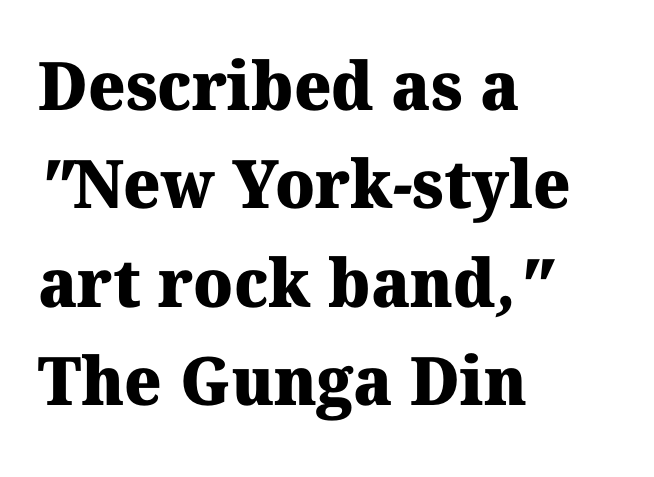
{"serif": "yes", "bold": "yes", "weight": "heavy", "width": "normal", "stroke_contrast": "medium", "x_height": "medium", "monospaced": "no", "underline": "no", "align": "left", "line_spacing": "normal", "line_spacing_ratio": 1.47, "letter_spacing": "normal", "letter_spacing_em": 0.0, "glyph_px": 67}
